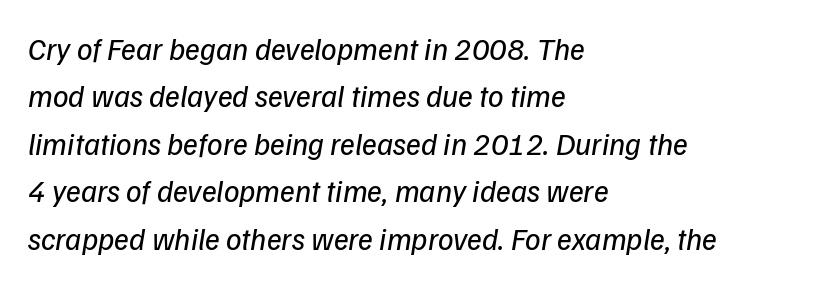
The image shows 31 px regular-weight type, italic (leaning right); set left-aligned, normal line spacing (1.53x), normal letter spacing, not underlined; low stroke contrast and a medium x-height.
